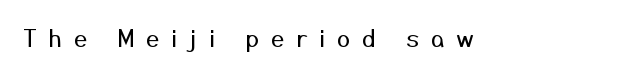
Q: Is the text bold? A: No.
Q: Is the text italic (slanted)? A: No, it is upright.
Q: Is the text underlined? A: No.
Q: Is the spacing between letters normal or unusually wide? A: Unusually wide.
